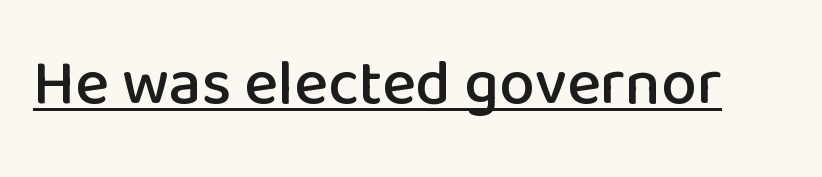
{"serif": "no", "italic": "no", "width": "normal", "stroke_contrast": "low", "x_height": "medium", "monospaced": "no", "underline": "yes", "letter_spacing": "normal", "letter_spacing_em": 0.0, "glyph_px": 64}
